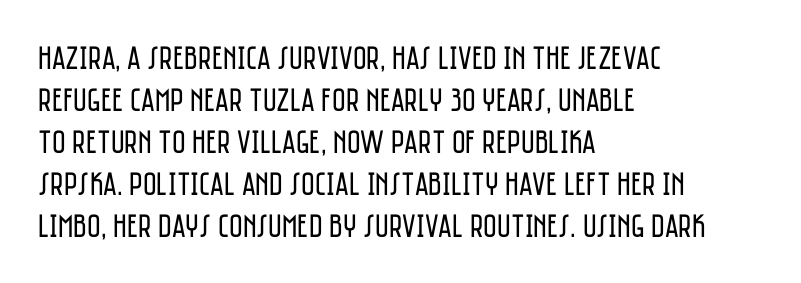
{"serif": "no", "italic": "no", "bold": "no", "weight": "regular", "width": "condensed", "stroke_contrast": "low", "x_height": "large", "monospaced": "no", "underline": "no", "align": "left", "line_spacing": "normal", "line_spacing_ratio": 1.27, "letter_spacing": "normal", "letter_spacing_em": 0.0, "glyph_px": 33}
